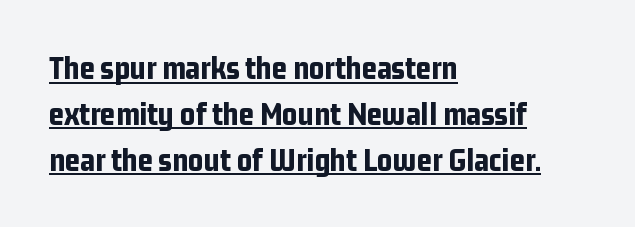
Q: Is the text bold? A: Yes.
Q: Is the text italic (slanted)? A: No, it is upright.
Q: Is the typeface a serif or a sans-serif typeface? A: Sans-serif.
Q: Is the text underlined? A: Yes.
Q: How is the paragraph aligned? A: Left-aligned.
Q: Is the spacing between letters normal or unusually wide? A: Normal.
Q: Is the spacing between lines tight, normal or loose? A: Normal.
Q: Width (condensed, normal, or wide)? A: Condensed.
Q: Stroke contrast? A: Low.
Q: x-height? A: Medium.
Q: Monospaced? A: No.
